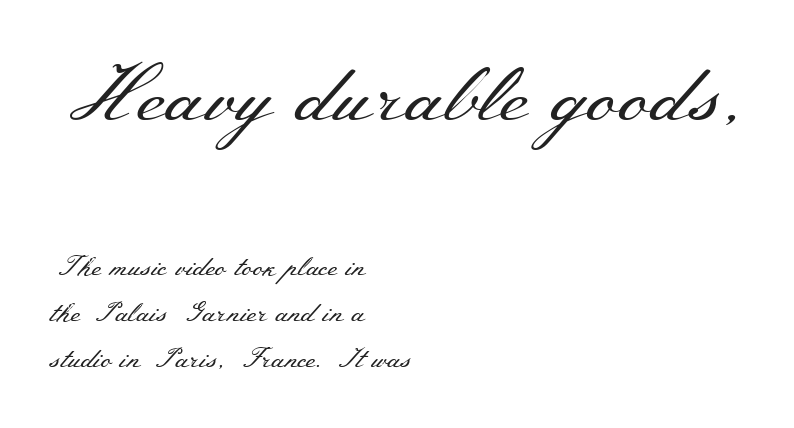
{"serif": "yes", "bold": "no", "weight": "regular", "width": "wide", "stroke_contrast": "medium", "x_height": "small", "monospaced": "no", "underline": "no", "align": "left", "line_spacing_ratio": 1.72, "letter_spacing": "normal", "letter_spacing_em": 0.0, "larger_block": "first", "size_ratio": 2.96, "glyph_px": 80}
